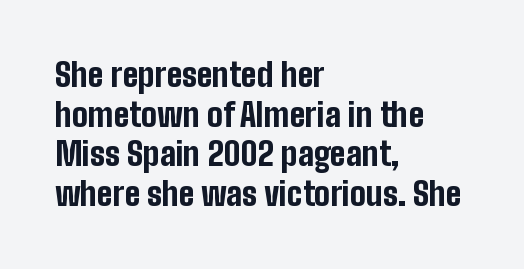
{"serif": "no", "italic": "no", "bold": "yes", "weight": "bold", "width": "condensed", "stroke_contrast": "low", "x_height": "medium", "monospaced": "no", "underline": "no", "align": "left", "line_spacing_ratio": 1.24, "letter_spacing": "normal", "letter_spacing_em": 0.0, "glyph_px": 32}
